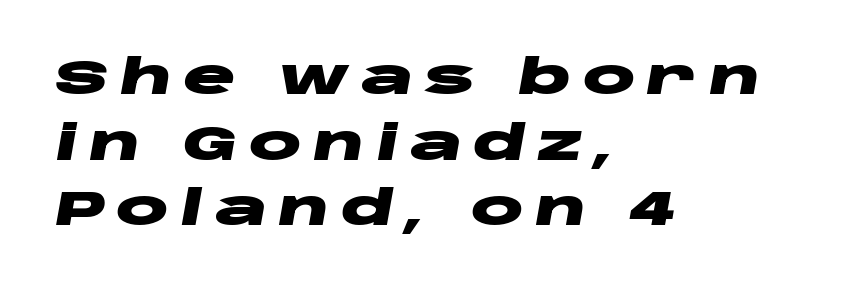
{"italic": "yes", "lean": "right", "slant_degrees": 10, "bold": "yes", "weight": "heavy", "width": "wide", "stroke_contrast": "low", "x_height": "large", "monospaced": "no", "underline": "no", "align": "left", "line_spacing": "normal", "line_spacing_ratio": 1.34, "letter_spacing": "wide", "letter_spacing_em": 0.22, "glyph_px": 49}
